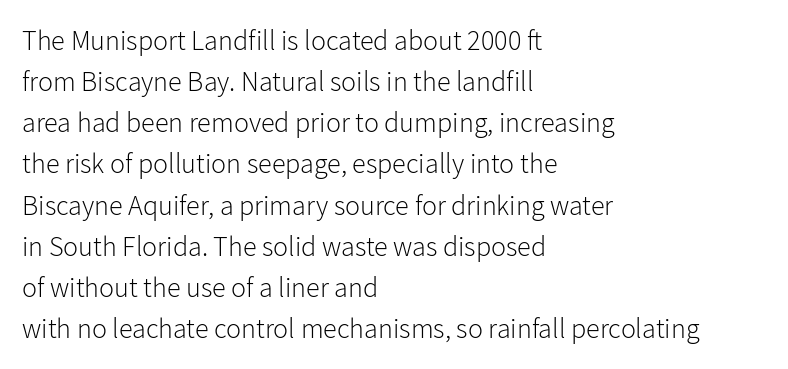
Q: Is the text bold? A: No.
Q: Is the text italic (slanted)? A: No, it is upright.
Q: Is the typeface a serif or a sans-serif typeface? A: Sans-serif.
Q: Is the text underlined? A: No.
Q: How is the paragraph aligned? A: Left-aligned.
Q: Is the spacing between letters normal or unusually wide? A: Normal.
Q: Is the spacing between lines tight, normal or loose? A: Normal.
Q: Width (condensed, normal, or wide)? A: Normal.
Q: Stroke contrast? A: Low.
Q: x-height? A: Medium.
Q: Monospaced? A: No.
